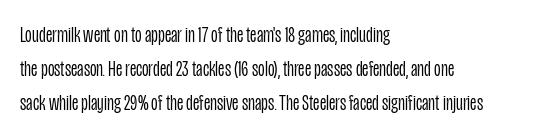
Just letters on the line, the space beneath them empty. Evenly set lines give the paragraph a standard silhouette. Heft: none added — not bold. Notice how the passage keeps a crisp vertical edge on the left only. No extra tracking has been applied to these lines. A roman cut, with each character standing at attention.
